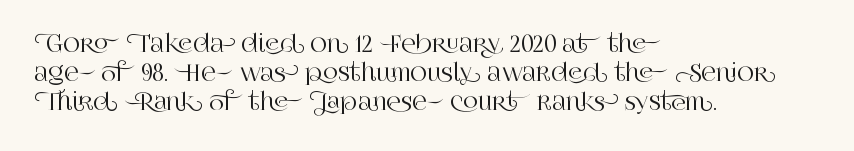
Interline gaps are of average width in this sample. Short note: letters normally spaced. Posture: vertical. The strip under each line holds only bare page. Which margin do the lines hug? The left one — the right edge is uneven.
